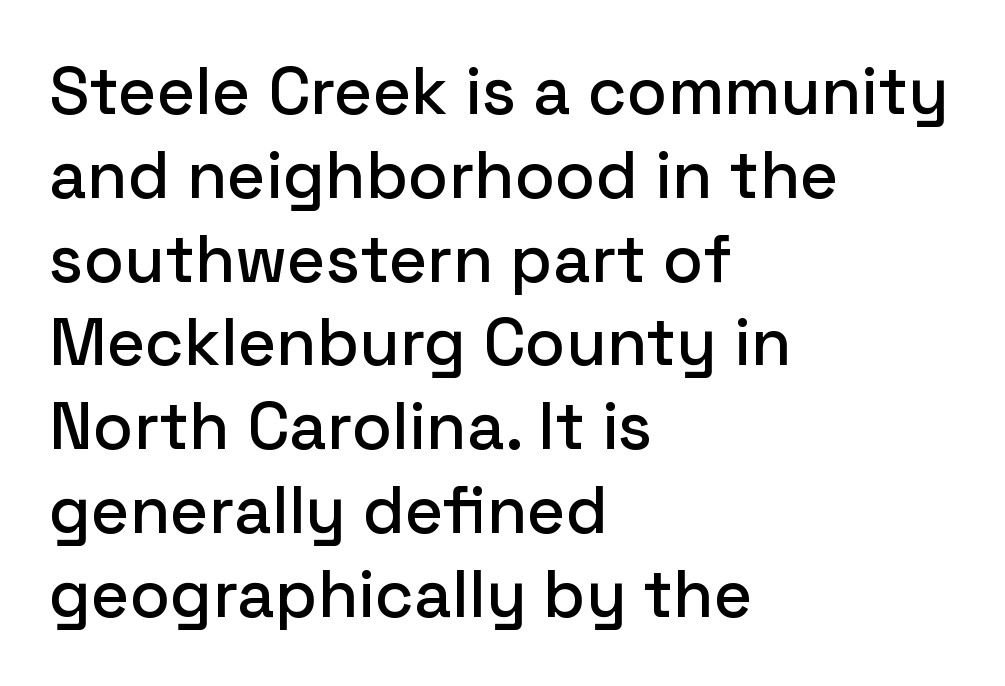
The image shows 66 px sans-serif type, upright; set left-aligned, normal line spacing (1.27x), normal letter spacing, not underlined; low stroke contrast and a medium x-height.
